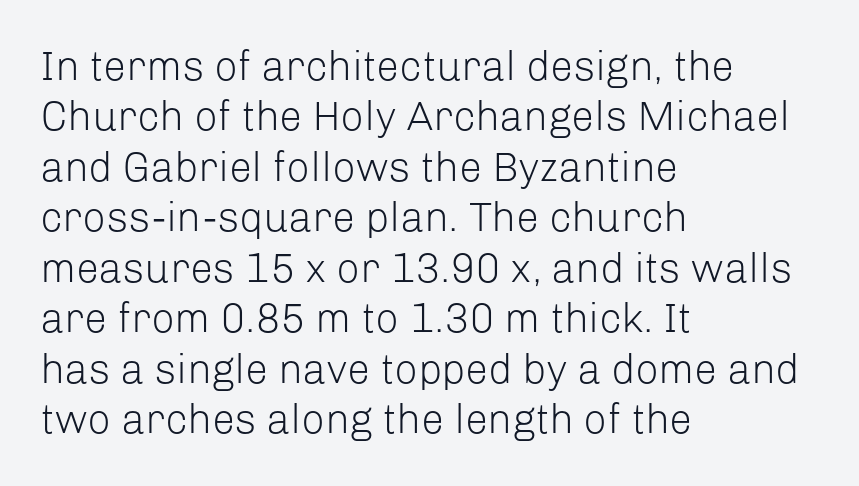
{"serif": "no", "italic": "no", "bold": "no", "weight": "light", "width": "normal", "stroke_contrast": "low", "x_height": "medium", "monospaced": "no", "underline": "no", "align": "left", "line_spacing_ratio": 1.23, "letter_spacing": "normal", "letter_spacing_em": 0.0, "glyph_px": 41}
